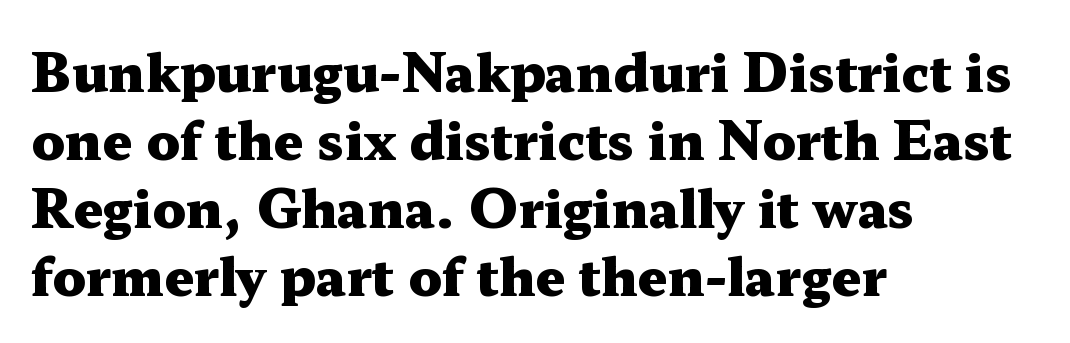
A typesetter would label this face a serif. Character widths vary here, with narrow letters taking less room than wide ones. The leading is moderate, giving the passage an even texture. On the weight axis this lands at bold, roughly 700.
